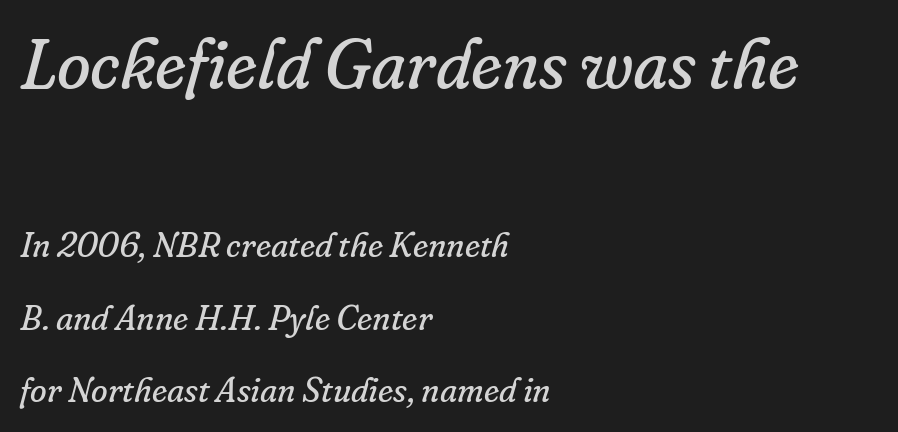
{"serif": "yes", "italic": "yes", "lean": "right", "slant_degrees": 16, "bold": "no", "weight": "regular", "width": "normal", "stroke_contrast": "low", "x_height": "small", "monospaced": "no", "underline": "no", "align": "left", "line_spacing": "loose", "line_spacing_ratio": 2.14, "letter_spacing": "normal", "letter_spacing_em": 0.0, "larger_block": "first", "size_ratio": 2.03, "glyph_px": 69}
